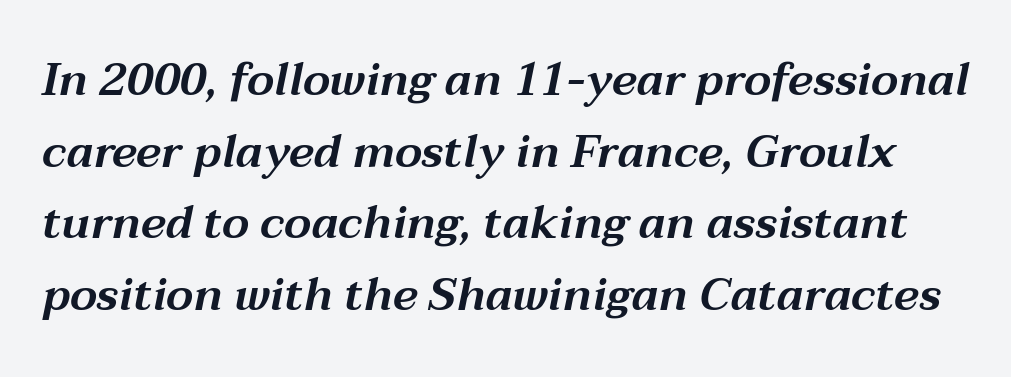
Descenders hang freely into open space. Regular leading. You could call the tracking neutral — neither tight nor loose. Italic? Definitely — the glyphs are oblique. Each letter keeps its own natural width here, so spacing adapts to shape.
